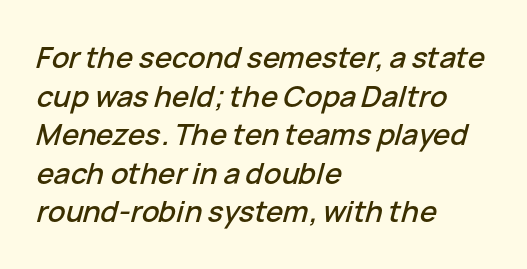
Q: Is the text italic (slanted)? A: Yes, it leans right by about 15 degrees.
Q: Is the text underlined? A: No.
Q: How is the paragraph aligned? A: Left-aligned.
Q: Is the spacing between letters normal or unusually wide? A: Normal.
Q: Is the spacing between lines tight, normal or loose? A: Normal.
Q: Width (condensed, normal, or wide)? A: Normal.
Q: Stroke contrast? A: Low.
Q: x-height? A: Medium.
Q: Monospaced? A: No.
